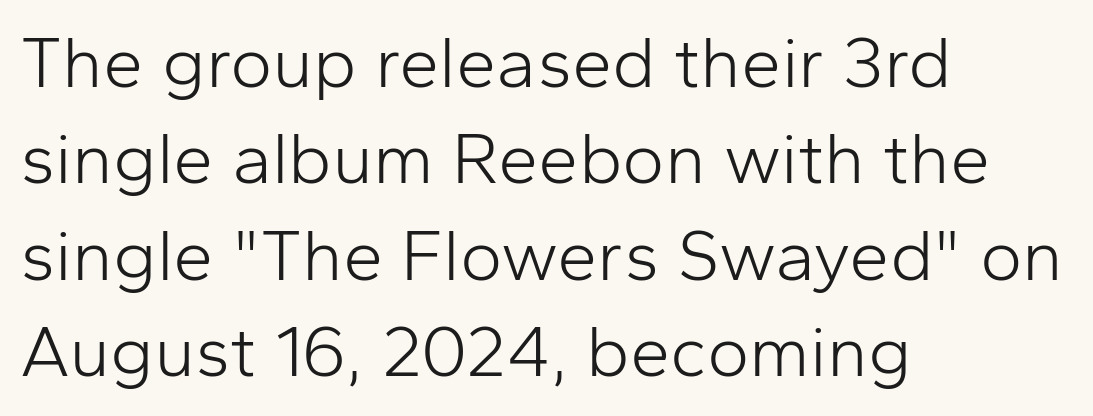
Q: Is the text bold? A: No.
Q: Is the text italic (slanted)? A: No, it is upright.
Q: Is the typeface a serif or a sans-serif typeface? A: Sans-serif.
Q: Is the text underlined? A: No.
Q: How is the paragraph aligned? A: Left-aligned.
Q: Is the spacing between letters normal or unusually wide? A: Normal.
Q: Is the spacing between lines tight, normal or loose? A: Normal.
Q: Width (condensed, normal, or wide)? A: Normal.
Q: Stroke contrast? A: Low.
Q: x-height? A: Medium.
Q: Monospaced? A: No.
